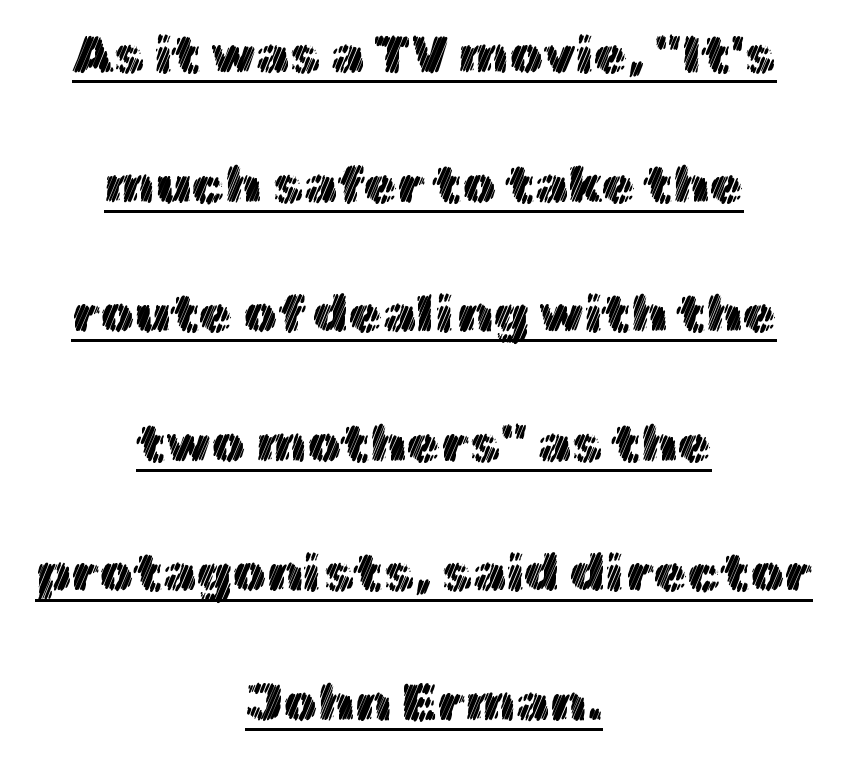
The image shows 54 px text type, upright; set centered, loose line spacing (2.4x), normal letter spacing, underlined; a medium x-height.
